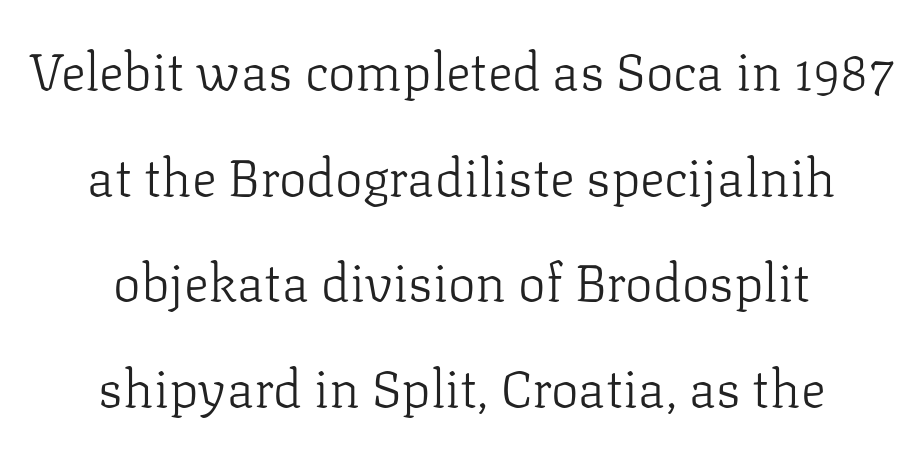
The image shows 52 px light serif type, upright; set centered, loose line spacing (2.03x), normal letter spacing, not underlined; low stroke contrast and a medium x-height.
